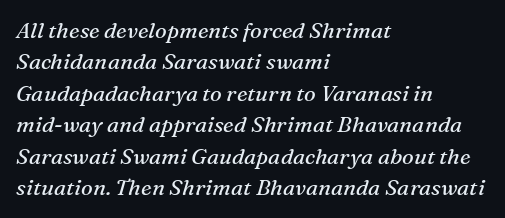
{"italic": "yes", "lean": "right", "slant_degrees": 16, "bold": "no", "underline": "no", "align": "left", "line_spacing": "normal", "line_spacing_ratio": 1.43, "letter_spacing": "normal", "letter_spacing_em": 0.0, "glyph_px": 22}
